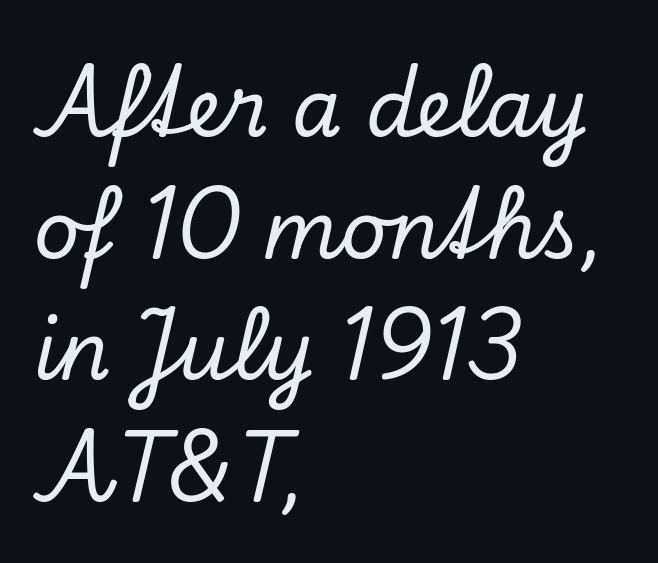
The strip under each line holds only bare page. Whoever set this chose a conventional vertical rhythm. Varying glyph widths throughout — classic text-font behaviour. The paragraph has a hard left edge and a soft right edge. Would a proofreader flag this as italicized? Yes.
